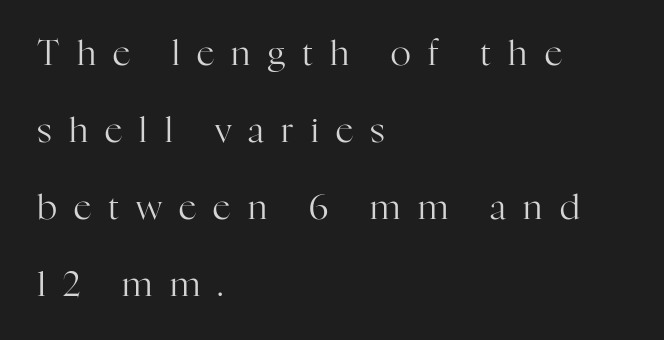
{"serif": "yes", "italic": "no", "bold": "no", "weight": "regular", "width": "normal", "stroke_contrast": "high", "x_height": "medium", "monospaced": "no", "underline": "no", "align": "left", "line_spacing": "loose", "line_spacing_ratio": 2.2, "letter_spacing": "wide", "letter_spacing_em": 0.49, "glyph_px": 35}
